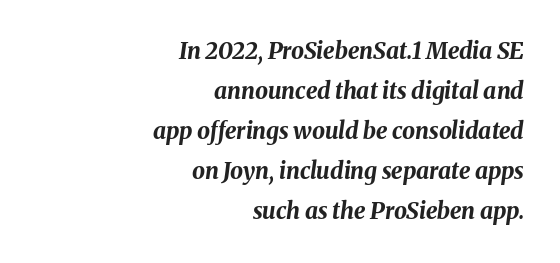
{"italic": "yes", "lean": "right", "slant_degrees": 8, "bold": "yes", "underline": "no", "align": "right", "line_spacing_ratio": 1.74, "letter_spacing": "normal", "letter_spacing_em": 0.0, "glyph_px": 23}
